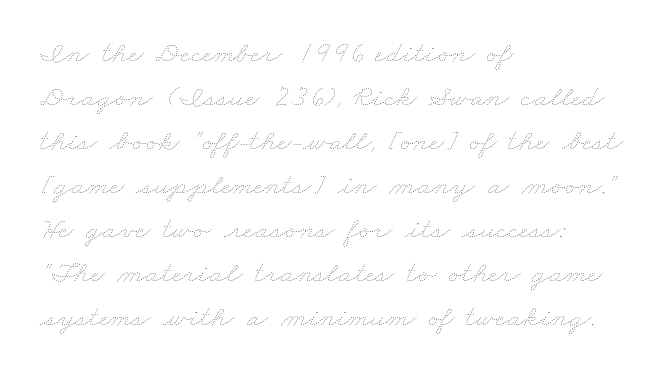
The image shows 31 px thin, wide type; set left-aligned, normal line spacing (1.42x), normal letter spacing, not underlined; low stroke contrast and a small x-height.
